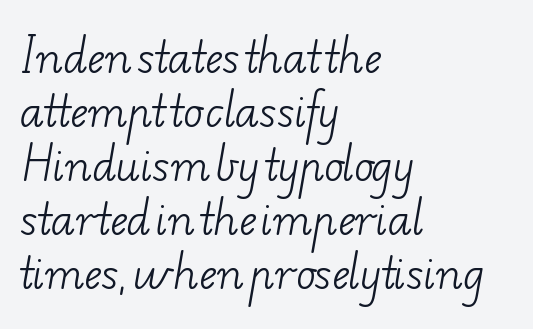
Q: Is the text bold? A: No.
Q: Is the typeface a serif or a sans-serif typeface? A: Serif.
Q: Is the text underlined? A: No.
Q: How is the paragraph aligned? A: Left-aligned.
Q: Is the spacing between letters normal or unusually wide? A: Normal.
Q: Is the spacing between lines tight, normal or loose? A: Normal.
Q: Width (condensed, normal, or wide)? A: Wide.
Q: Stroke contrast? A: Low.
Q: x-height? A: Small.
Q: Monospaced? A: No.
